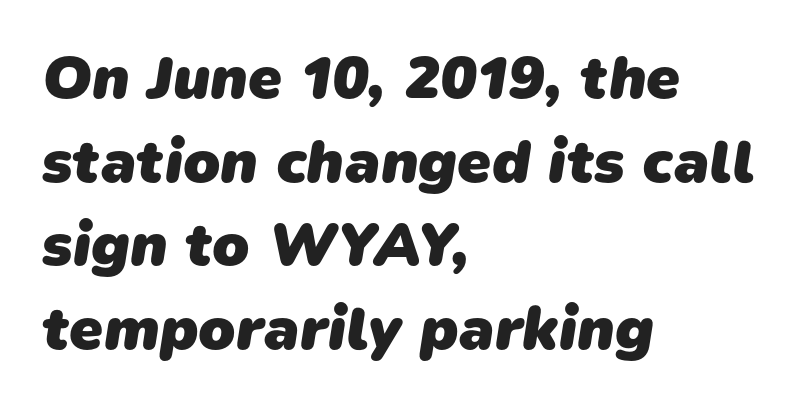
In terms of letterform style, serifs are entirely absent. These words are printed bold, with thick strokes throughout. These lines sit exactly where default settings would place them. Words appear dense and cohesive because spacing is normal.
